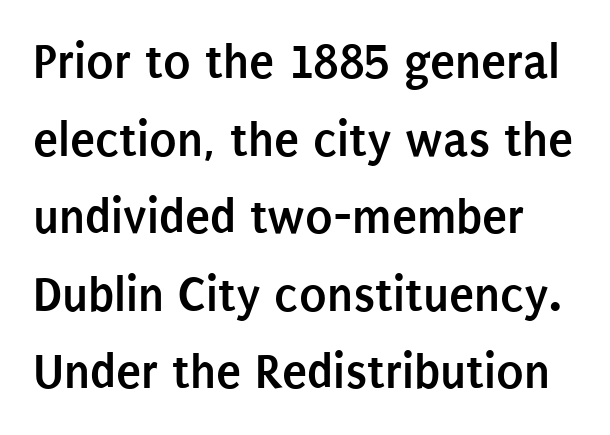
The image shows 51 px semibold, condensed sans-serif type, upright; set normal line spacing (1.52x), normal letter spacing, not underlined; low stroke contrast and a large x-height.
